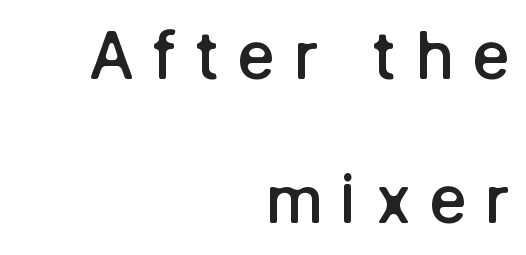
{"serif": "no", "italic": "no", "bold": "semi", "weight": "semibold", "width": "normal", "stroke_contrast": "low", "x_height": "medium", "monospaced": "no", "underline": "no", "align": "right", "line_spacing": "loose", "line_spacing_ratio": 2.21, "letter_spacing": "wide", "letter_spacing_em": 0.28, "glyph_px": 65}
